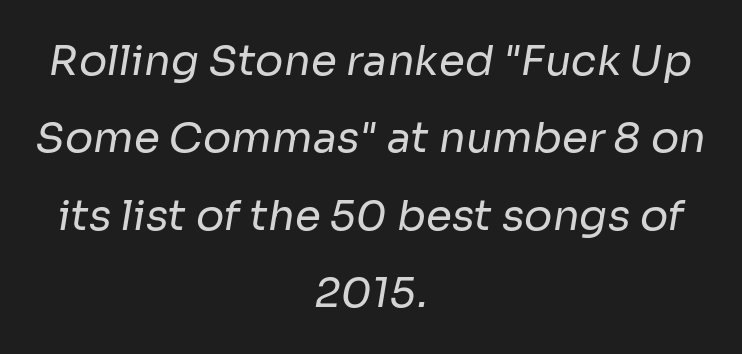
{"serif": "no", "bold": "no", "weight": "regular", "width": "normal", "stroke_contrast": "low", "x_height": "medium", "monospaced": "no", "underline": "no", "align": "center", "line_spacing_ratio": 1.84, "letter_spacing": "normal", "letter_spacing_em": 0.0, "glyph_px": 42}
